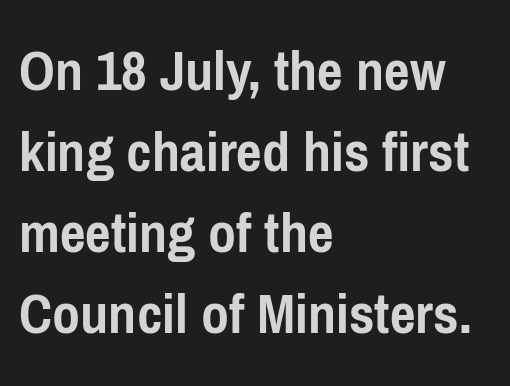
Q: Is the text bold? A: Yes.
Q: Is the text italic (slanted)? A: No, it is upright.
Q: Is the typeface a serif or a sans-serif typeface? A: Sans-serif.
Q: Is the text underlined? A: No.
Q: How is the paragraph aligned? A: Left-aligned.
Q: Is the spacing between letters normal or unusually wide? A: Normal.
Q: Is the spacing between lines tight, normal or loose? A: Normal.
Q: Width (condensed, normal, or wide)? A: Condensed.
Q: Stroke contrast? A: Low.
Q: x-height? A: Medium.
Q: Monospaced? A: No.
